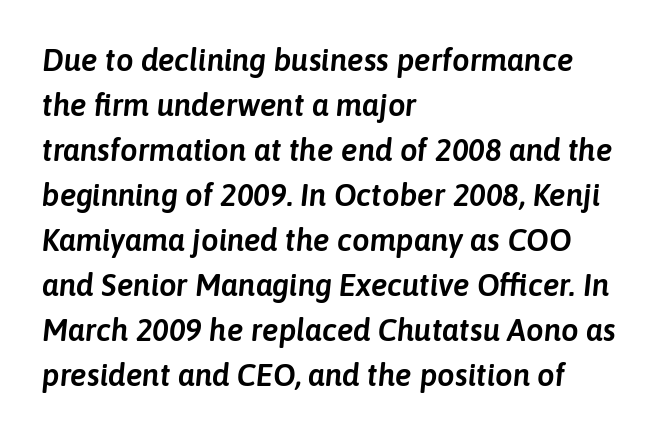
The image shows 31 px text type, italic (leaning right); set left-aligned, normal line spacing (1.45x), normal letter spacing, not underlined; low stroke contrast and a medium x-height.
